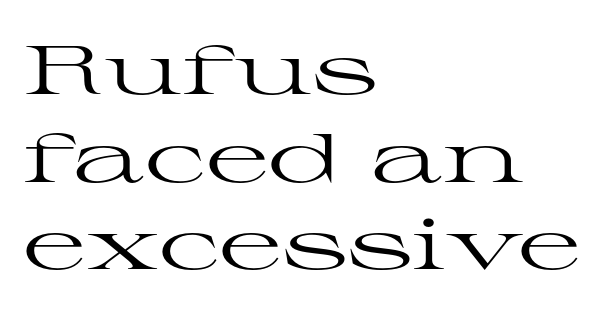
The compositor pushed each line to the left boundary. Does the leading feel generous? No, just average. Ink coverage per letter is moderate at most. The rendering shows small feet on the letterforms — a serif design. The specimen reads as upright at a glance.
